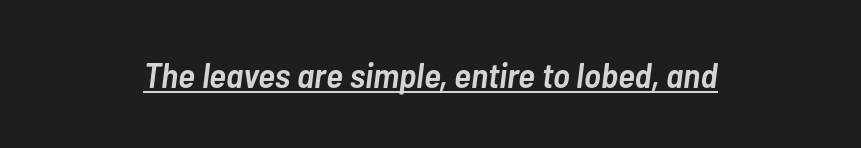
Q: Is the text bold? A: Semi-bold.
Q: Is the text italic (slanted)? A: Yes, it leans right by about 7 degrees.
Q: Is the text underlined? A: Yes.
Q: Is the spacing between letters normal or unusually wide? A: Normal.
Q: Width (condensed, normal, or wide)? A: Condensed.
Q: Stroke contrast? A: Low.
Q: x-height? A: Medium.
Q: Monospaced? A: No.
